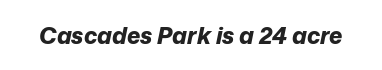
Q: Is the text bold? A: Yes.
Q: Is the text italic (slanted)? A: Yes, it leans right by about 12 degrees.
Q: Is the text underlined? A: No.
Q: Is the spacing between letters normal or unusually wide? A: Normal.
